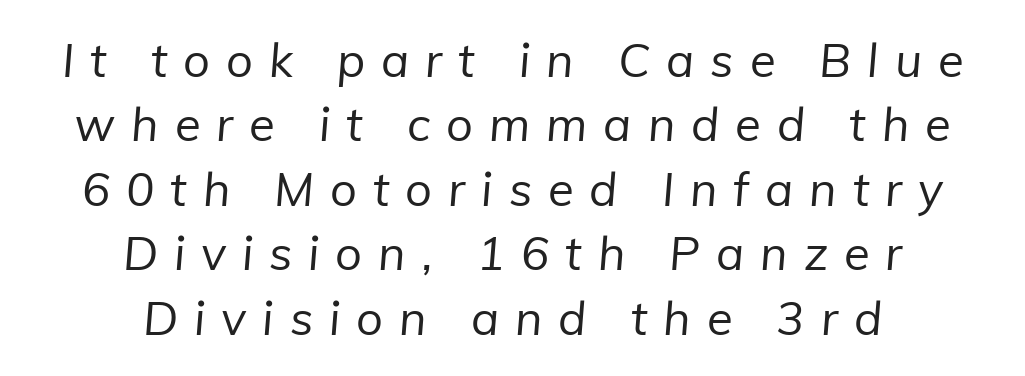
A clean baseline with only descenders dipping below it. The gaps between neighbouring characters are conspicuously large. Look at the bottom of the vertical strokes: they stop flat, with no serifs. A typesetter would call this proportional, since set widths differ per character. One glance says typical: line gaps are just what's usual.
